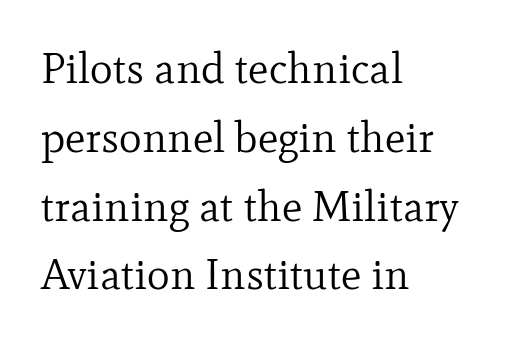
A light-to-regular cut is what we see here. Bare-footed words on every line. A typesetter would call this leading conventional body-copy spacing. Letterform terminals end in serifs throughout the passage. Casual observation: everything's shoved over to the left. The type sits square on the baseline with zero lean.
